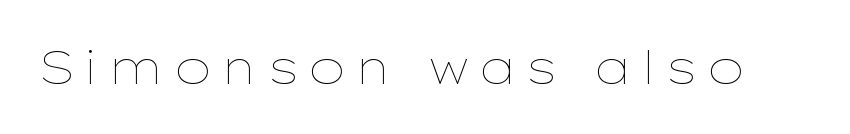
Q: Is the text bold? A: No.
Q: Is the text italic (slanted)? A: No, it is upright.
Q: Is the text underlined? A: No.
Q: Width (condensed, normal, or wide)? A: Wide.
Q: Stroke contrast? A: Low.
Q: x-height? A: Medium.
Q: Monospaced? A: No.
